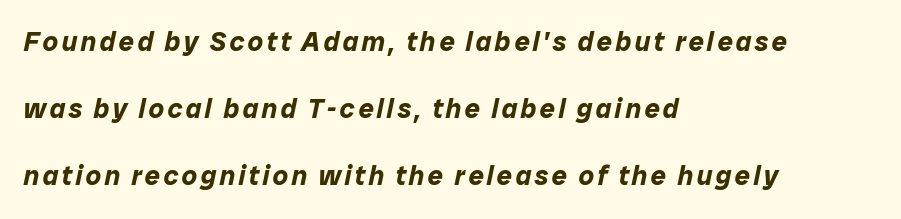
Unmarked baselines from the first word to the last. Summary of weight: heavy, a full bold. In terms of posture, this sample is oblique. These lines stack with their left ends in a neat column. The designer dialed line spacing up above the default.
